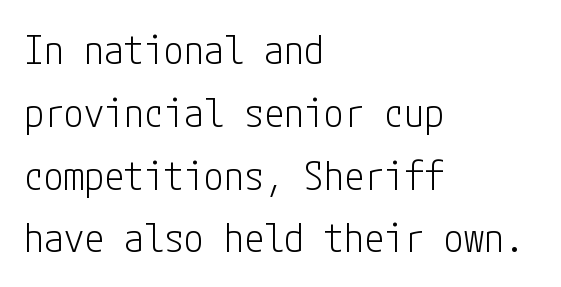
The image shows 40 px light, condensed sans-serif type, upright; set left-aligned, normal line spacing (1.57x), normal letter spacing, not underlined; low stroke contrast and a medium x-height.
